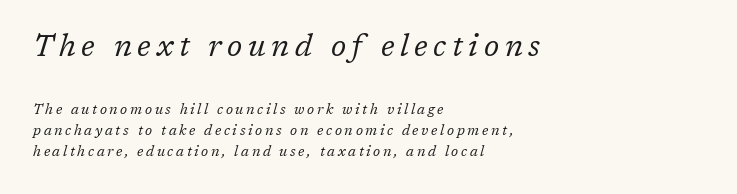
{"serif": "yes", "italic": "yes", "lean": "right", "slant_degrees": 17, "bold": "no", "weight": "regular", "width": "normal", "stroke_contrast": "low", "x_height": "medium", "monospaced": "no", "underline": "no", "align": "left", "line_spacing": "normal", "line_spacing_ratio": 1.52, "larger_block": "first", "size_ratio": 2.14, "glyph_px": 30}
